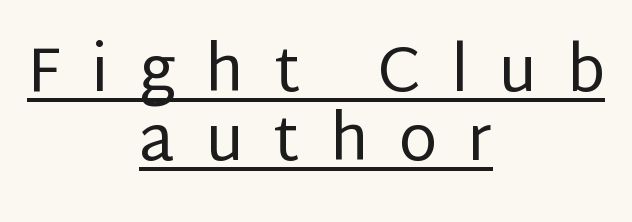
{"serif": "no", "italic": "no", "bold": "no", "weight": "regular", "width": "normal", "stroke_contrast": "low", "x_height": "large", "monospaced": "no", "underline": "yes", "align": "center", "line_spacing": "tight", "line_spacing_ratio": 1.1, "letter_spacing": "wide", "letter_spacing_em": 0.48, "glyph_px": 63}
